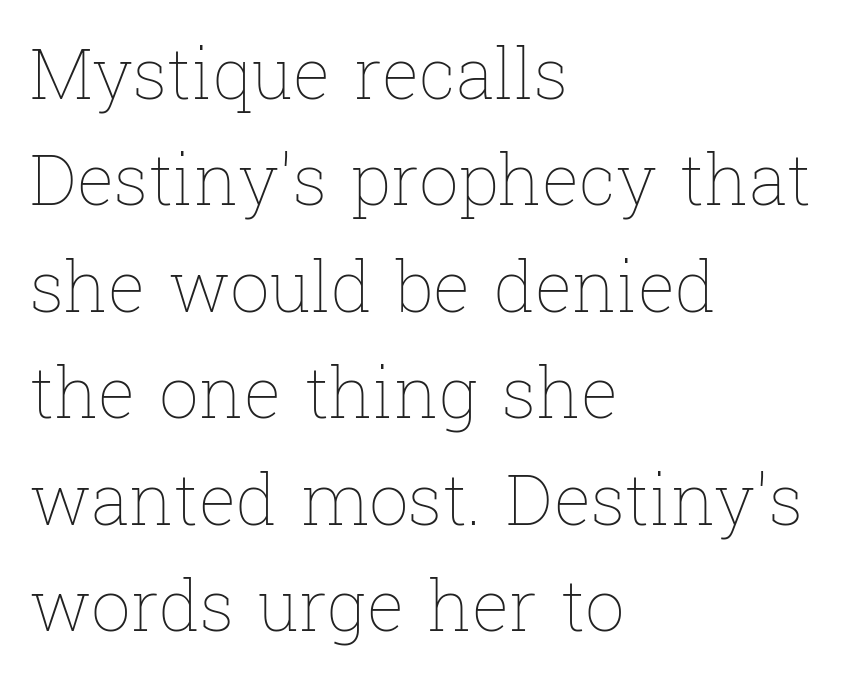
{"italic": "no", "bold": "no", "weight": "thin", "width": "normal", "stroke_contrast": "low", "x_height": "medium", "monospaced": "no", "underline": "no", "align": "left", "line_spacing": "normal", "line_spacing_ratio": 1.52, "letter_spacing": "normal", "letter_spacing_em": 0.0, "glyph_px": 70}
